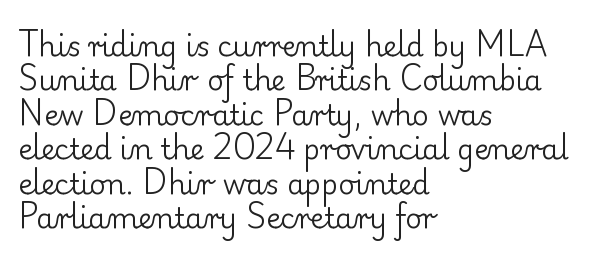
The image shows 28 px regular-weight serif type, upright; set left-aligned, line spacing 1.23x, normal letter spacing, not underlined; low stroke contrast and a small x-height.
